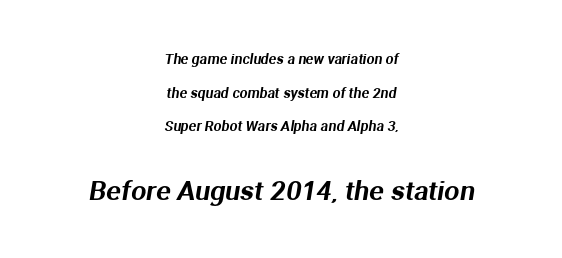
The space between consecutive lines is lavish. Has an underline been added? It has not. Larger block? The one below; the one above is distinctly smaller. Leftover space on each line is divided equally before and after the words. No extra tracking has been applied to these lines.
